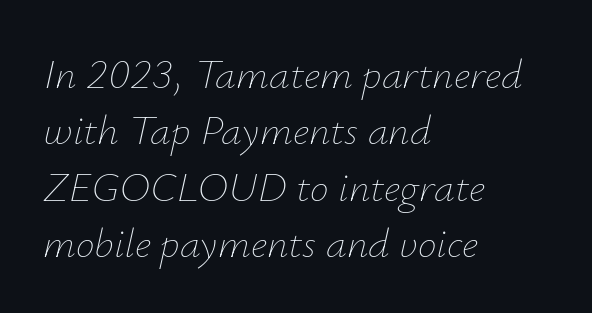
How would I describe the line gaps? Plain and ordinary. When letters slant like this, we call the style italic. The tracking reads as untouched default to a designer's eye. These lines are rendered in a variable-pitch font.
